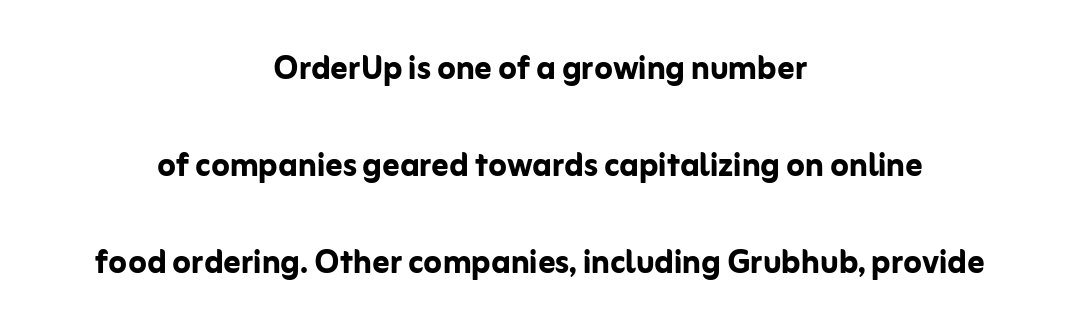
The image shows 42 px semibold sans-serif type, upright; set centered, loose line spacing (2.31x), normal letter spacing, not underlined; low stroke contrast and a medium x-height.
